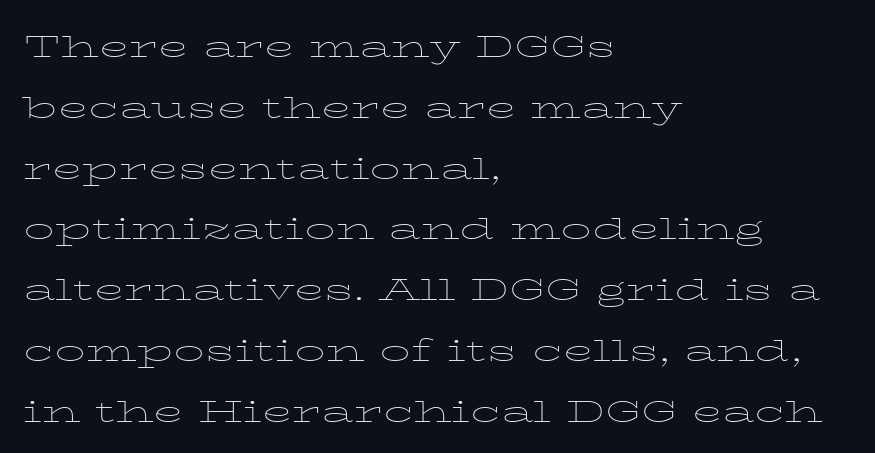
The image shows 40 px thin, wide type, upright; set left-aligned, normal line spacing (1.52x), normal letter spacing, not underlined; low stroke contrast and a medium x-height.
